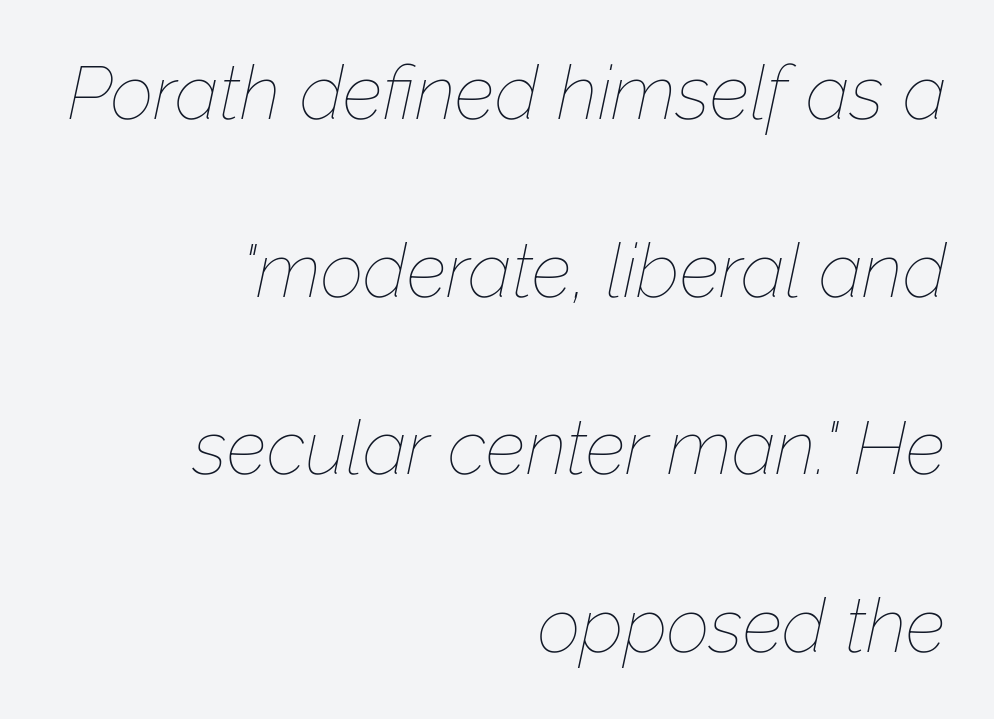
The ragged edge is on the left, which tells us the setting is flush right. Varying glyph widths throughout — classic text-font behaviour. This is not heavy type; no bold has been used. The strip under each line holds only bare page. Whoever set this chose breathing room over compactness in the vertical rhythm.
